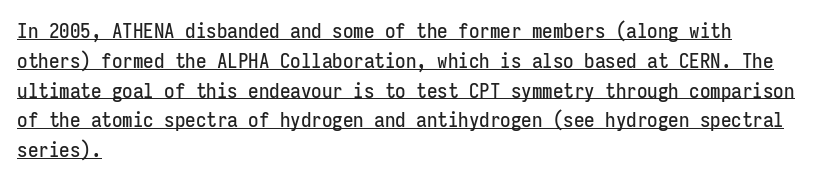
The image shows 21 px text type, upright; set left-aligned, normal line spacing (1.42x), normal letter spacing, underlined.
